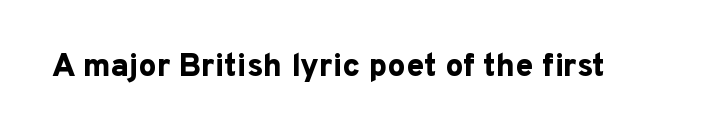
Q: Is the text bold? A: Yes.
Q: Is the text italic (slanted)? A: No, it is upright.
Q: Is the typeface a serif or a sans-serif typeface? A: Sans-serif.
Q: Is the text underlined? A: No.
Q: Is the spacing between letters normal or unusually wide? A: Normal.
Q: Width (condensed, normal, or wide)? A: Normal.
Q: Stroke contrast? A: Low.
Q: x-height? A: Medium.
Q: Monospaced? A: No.
